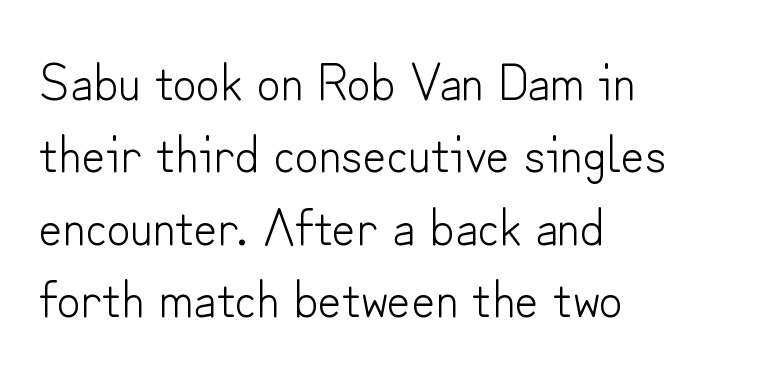
Is this a heavy cut? Hardly; it is regular or lighter. Summary of vertical rhythm: regular, with standard interline spacing. Check where the strokes stop: nothing finishes them off — pure sans. Ordinary non-slanted type is in use.
